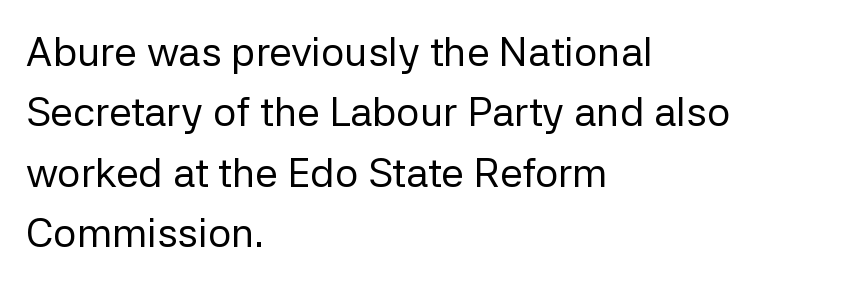
The image shows 41 px regular-weight sans-serif type, upright; set left-aligned, normal line spacing (1.47x), normal letter spacing, not underlined; low stroke contrast and a medium x-height.
